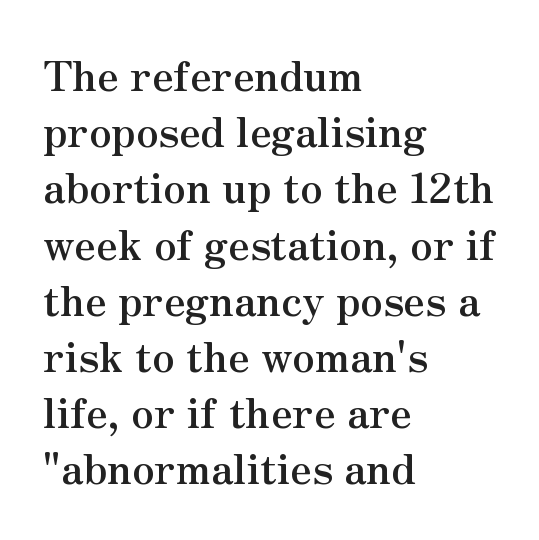
{"serif": "yes", "italic": "no", "bold": "yes", "weight": "semibold", "width": "normal", "stroke_contrast": "medium", "x_height": "small", "monospaced": "no", "underline": "no", "align": "left", "line_spacing": "normal", "line_spacing_ratio": 1.37, "letter_spacing": "normal", "letter_spacing_em": 0.0, "glyph_px": 41}
